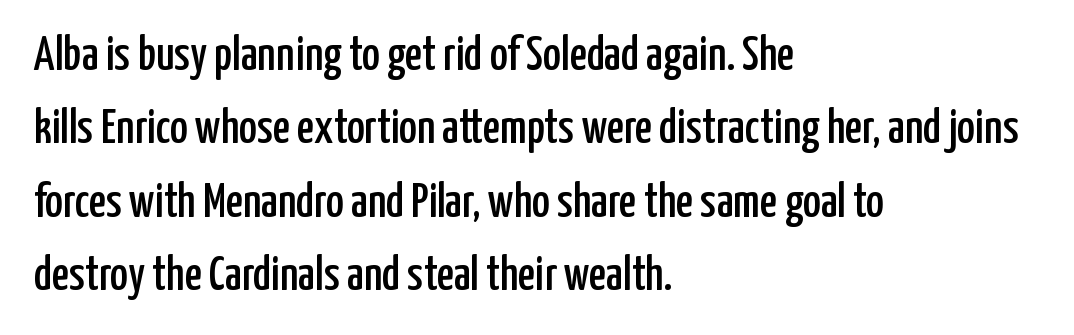
Compared with a centered layout, this one pins lines to the left instead. The characters display no serif detailing; their extremities are plain. The area under the type is left untouched. In terms of posture, this sample is upright. If you measured baseline to baseline, you'd find a middling distance.
